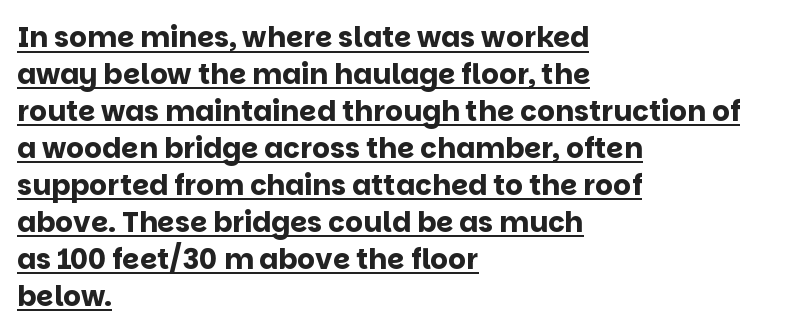
{"serif": "no", "italic": "no", "bold": "yes", "weight": "bold", "width": "normal", "stroke_contrast": "low", "x_height": "large", "monospaced": "no", "underline": "yes", "align": "left", "line_spacing": "normal", "line_spacing_ratio": 1.32, "letter_spacing": "normal", "letter_spacing_em": 0.0, "glyph_px": 28}
